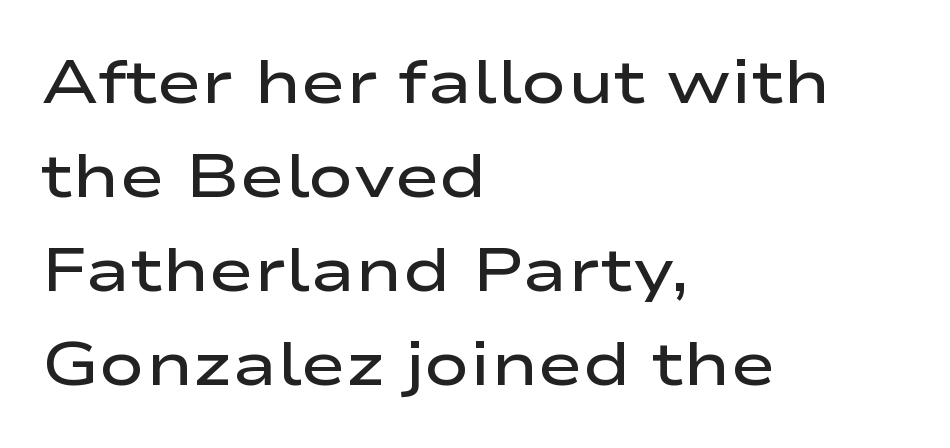
There is no visible air inserted between adjacent glyphs. In terms of posture, this sample is upright. Plain, unruled lines of type. On the weight axis this lands at semibold, roughly 600. The rows are spaced the way most documents space them. A typesetter would label this face a sans.
